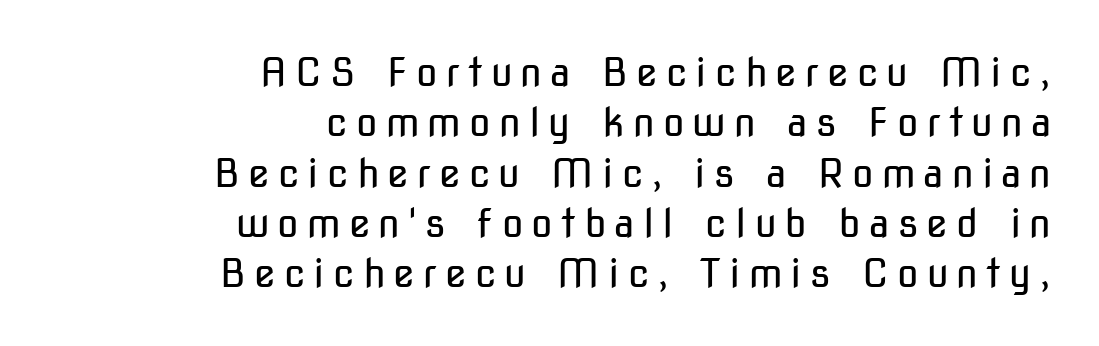
Does the lettering tilt? It doesn't — this is upright. Each letter keeps its own natural width here, so spacing adapts to shape. A sans-serif font was chosen for this passage. This rendering uses right alignment, leaving the left contour irregular.
